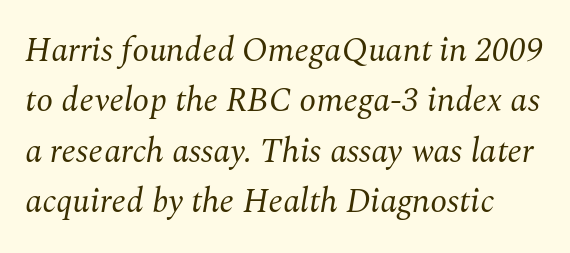
The passage shown has conventional tracking throughout. Compared with ordinary roman type, these characters are visibly tilted. Each stroke keeps to a modest, everyday thickness or less. Think of a printed novel: that variable character pitch is what you see here. Students, observe: this is what conventionally led text looks like. This sample uses a serif face.
